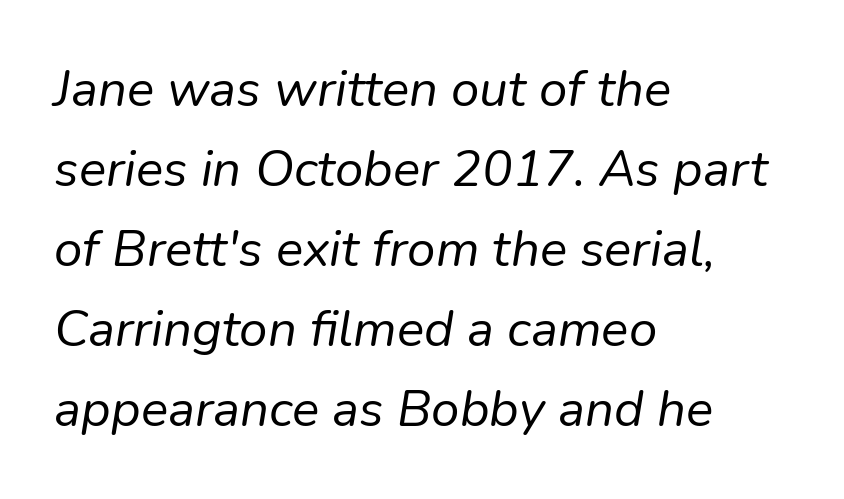
{"italic": "yes", "lean": "right", "slant_degrees": 9, "bold": "no", "weight": "regular", "width": "normal", "stroke_contrast": "low", "x_height": "medium", "monospaced": "no", "underline": "no", "align": "left", "line_spacing": "normal", "line_spacing_ratio": 1.57, "letter_spacing": "normal", "letter_spacing_em": 0.0, "glyph_px": 51}
